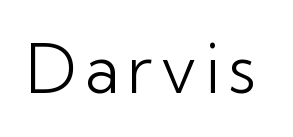
{"serif": "no", "italic": "no", "bold": "no", "weight": "light", "width": "normal", "stroke_contrast": "low", "x_height": "medium", "monospaced": "no", "underline": "no", "glyph_px": 67}
